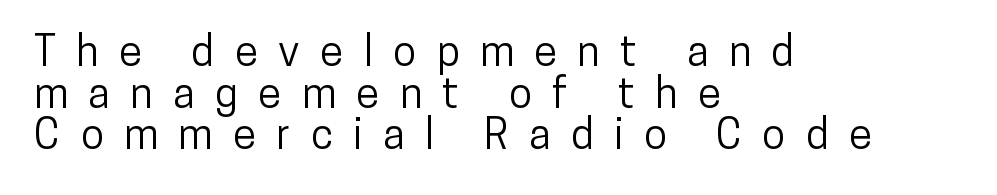
Look at the bottom of the vertical strokes: they stop flat, with no serifs. The glyphs are unaccompanied by any horizontal stroke below them. You could not count columns in this text — the font is proportionally spaced. This rendering uses left alignment, leaving the right contour irregular. Baseline-to-baseline distance is barely more than the letter height. In terms of letterspacing, this is a distinctly airy, spread setting.
